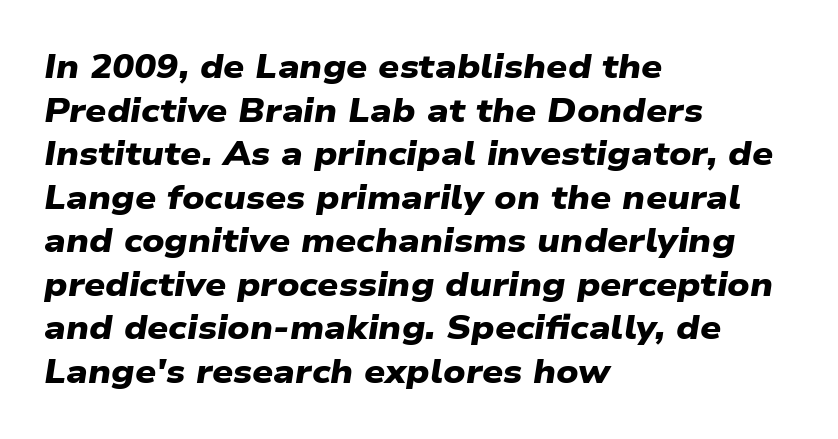
{"serif": "no", "bold": "yes", "weight": "heavy", "width": "wide", "stroke_contrast": "low", "x_height": "medium", "monospaced": "no", "underline": "no", "align": "left", "line_spacing": "normal", "line_spacing_ratio": 1.32, "letter_spacing": "normal", "letter_spacing_em": 0.0, "glyph_px": 33}
